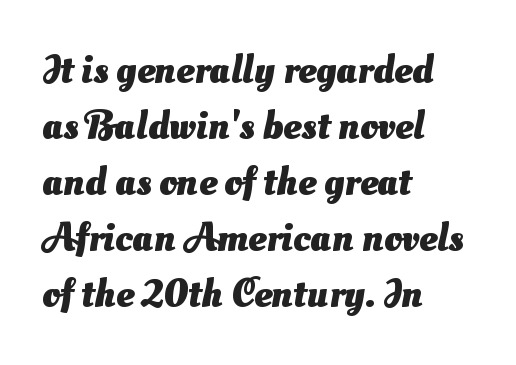
Words float on clear page, feet unadorned. The typesetting leans heavy: a genuine bold. Proportional: the letters do not fall into vertical columns. Standard letterfit; no display-style spreading of the glyphs. Unlike a traditional serif, this face leaves its strokes unadorned. Casual observation: everything's shoved over to the left.
